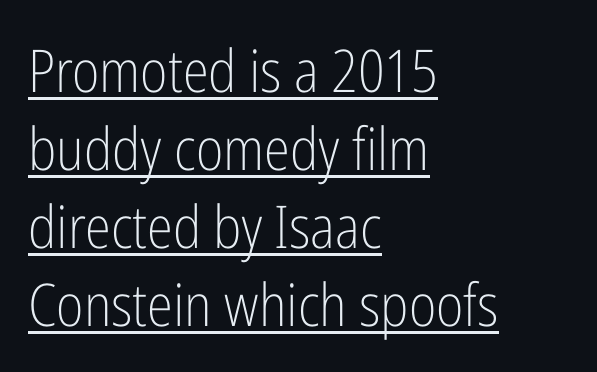
Q: Is the text bold? A: No.
Q: Is the text italic (slanted)? A: No, it is upright.
Q: Is the typeface a serif or a sans-serif typeface? A: Sans-serif.
Q: Is the text underlined? A: Yes.
Q: How is the paragraph aligned? A: Left-aligned.
Q: Is the spacing between letters normal or unusually wide? A: Normal.
Q: Is the spacing between lines tight, normal or loose? A: Normal.
Q: Width (condensed, normal, or wide)? A: Condensed.
Q: Stroke contrast? A: Low.
Q: x-height? A: Medium.
Q: Monospaced? A: No.
